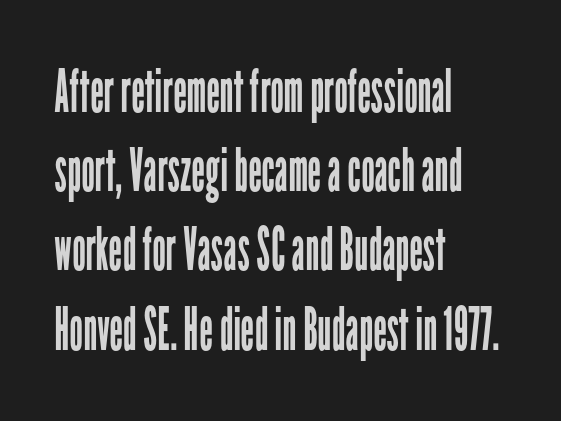
Q: Is the text bold? A: No.
Q: Is the text italic (slanted)? A: No, it is upright.
Q: Is the typeface a serif or a sans-serif typeface? A: Sans-serif.
Q: Is the text underlined? A: No.
Q: How is the paragraph aligned? A: Left-aligned.
Q: Is the spacing between letters normal or unusually wide? A: Normal.
Q: Is the spacing between lines tight, normal or loose? A: Normal.
Q: Width (condensed, normal, or wide)? A: Condensed.
Q: Stroke contrast? A: Low.
Q: x-height? A: Medium.
Q: Monospaced? A: No.
